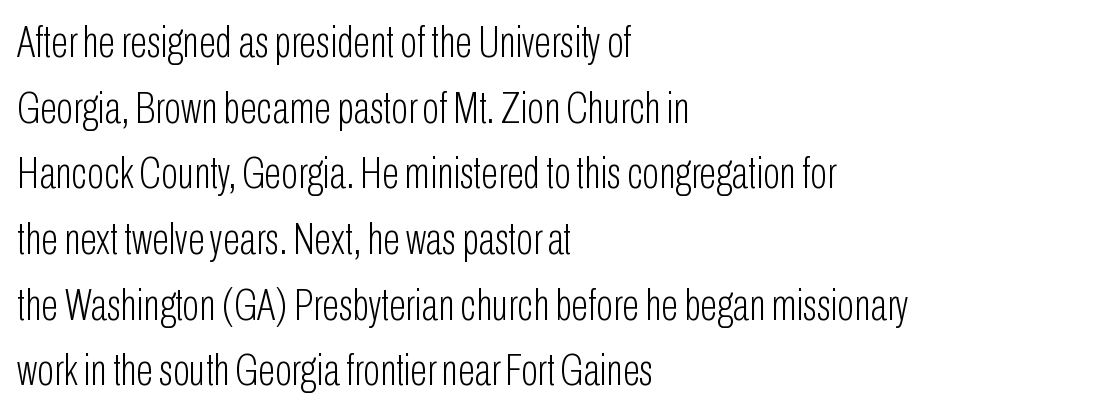
Q: Is the text bold? A: No.
Q: Is the text italic (slanted)? A: No, it is upright.
Q: Is the typeface a serif or a sans-serif typeface? A: Sans-serif.
Q: Is the text underlined? A: No.
Q: How is the paragraph aligned? A: Left-aligned.
Q: Is the spacing between letters normal or unusually wide? A: Normal.
Q: Is the spacing between lines tight, normal or loose? A: Normal.
Q: Width (condensed, normal, or wide)? A: Condensed.
Q: Stroke contrast? A: Low.
Q: x-height? A: Medium.
Q: Monospaced? A: No.
